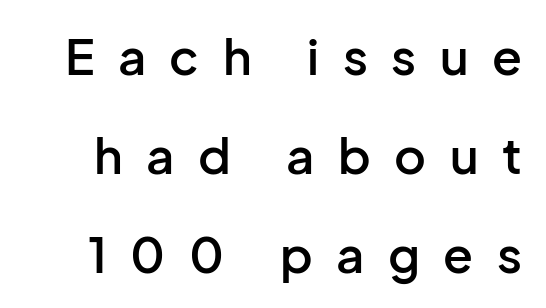
The image shows 49 px semibold sans-serif type, upright; set loose line spacing (2.02x), unusually wide letter spacing (+0.48 em), not underlined; low stroke contrast and a medium x-height.
